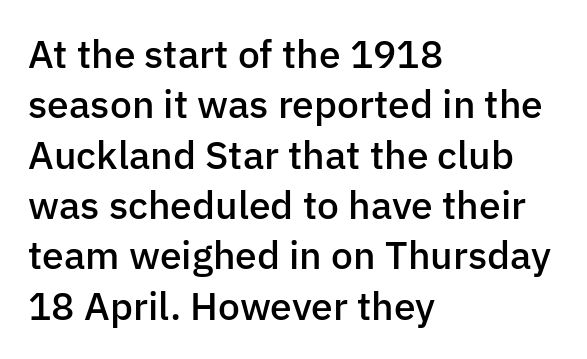
Q: Is the text bold? A: Semi-bold.
Q: Is the text italic (slanted)? A: No, it is upright.
Q: Is the typeface a serif or a sans-serif typeface? A: Sans-serif.
Q: Is the text underlined? A: No.
Q: How is the paragraph aligned? A: Left-aligned.
Q: Is the spacing between letters normal or unusually wide? A: Normal.
Q: Is the spacing between lines tight, normal or loose? A: Normal.
Q: Width (condensed, normal, or wide)? A: Normal.
Q: Stroke contrast? A: Low.
Q: x-height? A: Medium.
Q: Monospaced? A: No.
